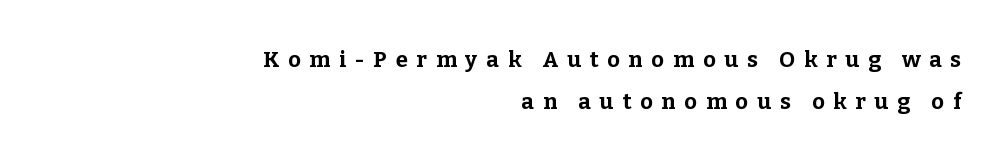
{"italic": "no", "bold": "yes", "underline": "no", "align": "right", "line_spacing": "loose", "line_spacing_ratio": 1.92, "letter_spacing": "wide", "letter_spacing_em": 0.4, "glyph_px": 22}
